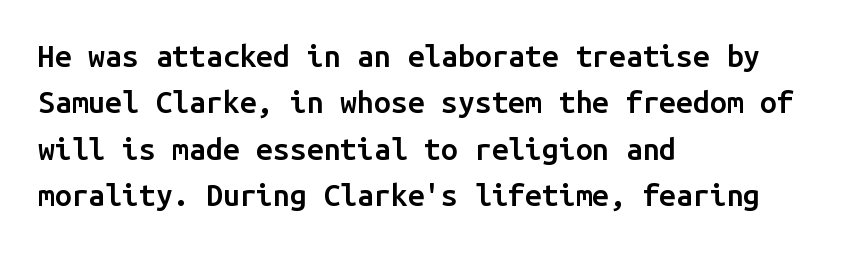
Layout note: lines flush left. Has an underline been added? It has not. Typesetter's note: demi weight, one step under bold. Notice how descenders clear the ascenders below comfortably — that's standard leading.
